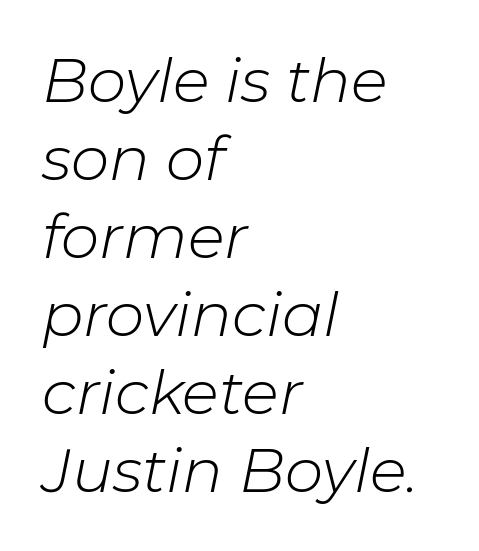
Q: Is the text bold? A: No.
Q: Is the text italic (slanted)? A: Yes, it leans right by about 11 degrees.
Q: Is the text underlined? A: No.
Q: How is the paragraph aligned? A: Left-aligned.
Q: Is the spacing between letters normal or unusually wide? A: Normal.
Q: Is the spacing between lines tight, normal or loose? A: Normal.
Q: Width (condensed, normal, or wide)? A: Normal.
Q: Stroke contrast? A: Low.
Q: x-height? A: Medium.
Q: Monospaced? A: No.
